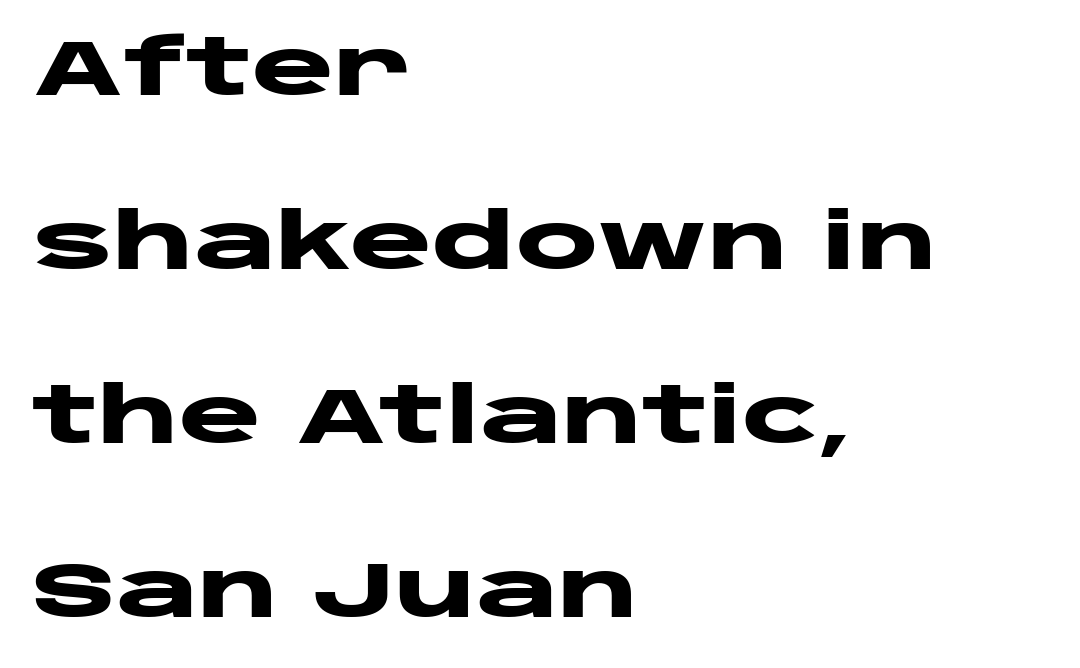
The image shows 78 px heavy, wide sans-serif type, upright; set left-aligned, loose line spacing (2.23x), normal letter spacing, not underlined; low stroke contrast and a large x-height.
